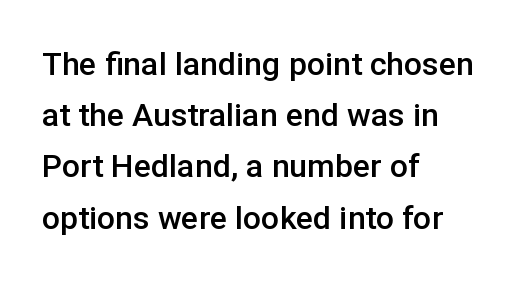
Honestly, the row spacing looks completely unremarkable. This sample uses an upright cut, with every glyph sitting square on the baseline. The type is set solid horizontally, with unmodified tracking. What kind of face is this? One without serifs — a sans. One-word summary of the alignment: left. The letters are semibold — heavier than regular but short of a full bold.
